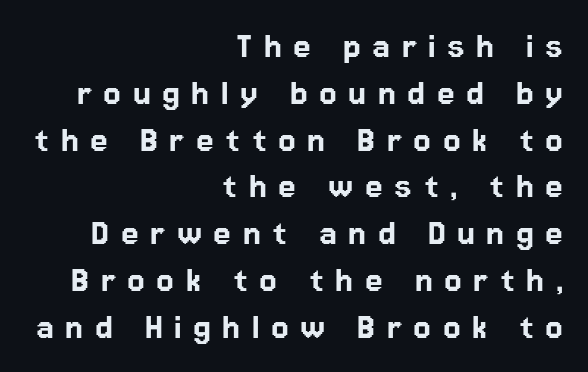
The image shows 40 px sans-serif type, upright; set right-aligned, line spacing 1.17x, unusually wide letter spacing (+0.29 em), not underlined; low stroke contrast and a medium x-height.
